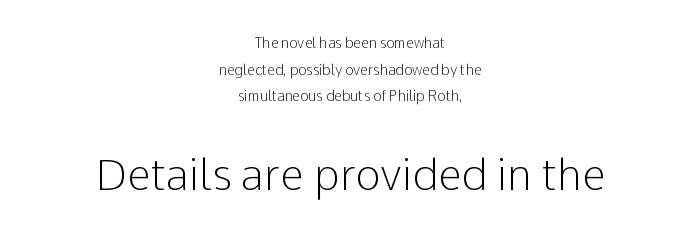
The image shows 43 px light sans-serif type, upright; set centered, loose line spacing (1.9x), normal letter spacing, not underlined; the second (bottom) block is 3.07x larger; low stroke contrast and a medium x-height.
